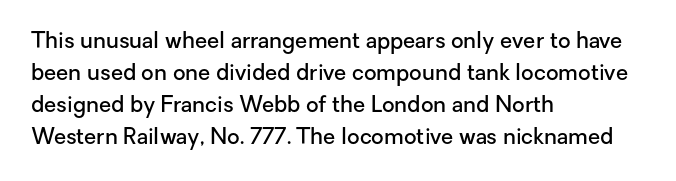
Q: Is the text bold? A: Semi-bold.
Q: Is the text italic (slanted)? A: No, it is upright.
Q: Is the text underlined? A: No.
Q: How is the paragraph aligned? A: Left-aligned.
Q: Is the spacing between letters normal or unusually wide? A: Normal.
Q: Is the spacing between lines tight, normal or loose? A: Normal.
